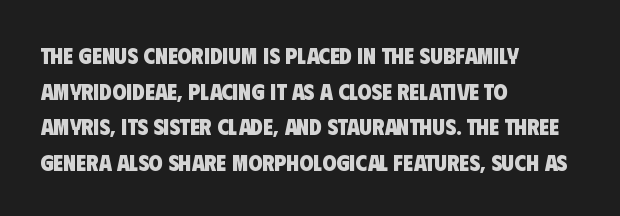
Q: Is the text bold? A: Yes.
Q: Is the text underlined? A: No.
Q: How is the paragraph aligned? A: Left-aligned.
Q: Is the spacing between letters normal or unusually wide? A: Normal.
Q: Is the spacing between lines tight, normal or loose? A: Normal.
